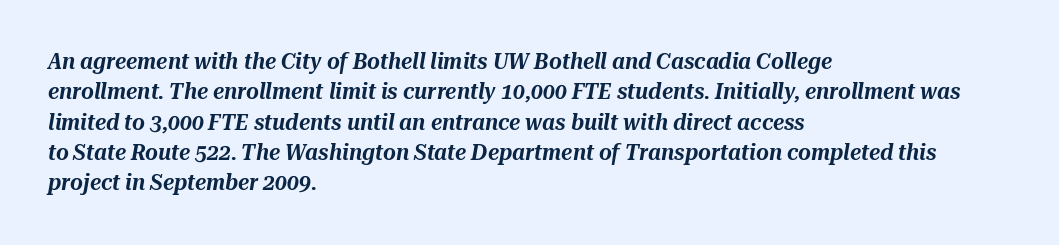
Q: Is the text italic (slanted)? A: Yes, it leans right by about 10 degrees.
Q: Is the text underlined? A: No.
Q: How is the paragraph aligned? A: Left-aligned.
Q: Is the spacing between letters normal or unusually wide? A: Normal.
Q: Is the spacing between lines tight, normal or loose? A: Normal.
